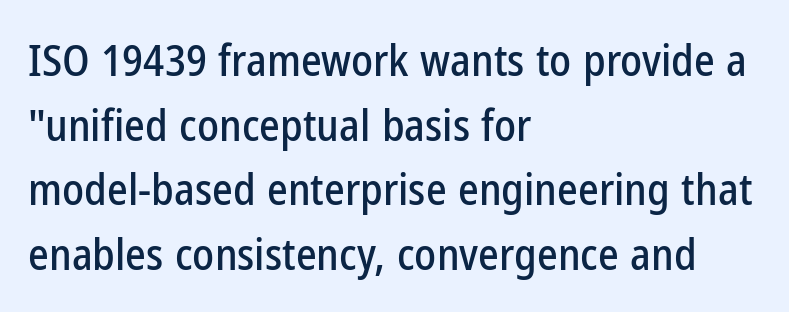
The image shows 44 px condensed sans-serif type, upright; set left-aligned, normal line spacing (1.47x), normal letter spacing, not underlined; low stroke contrast and a medium x-height.
